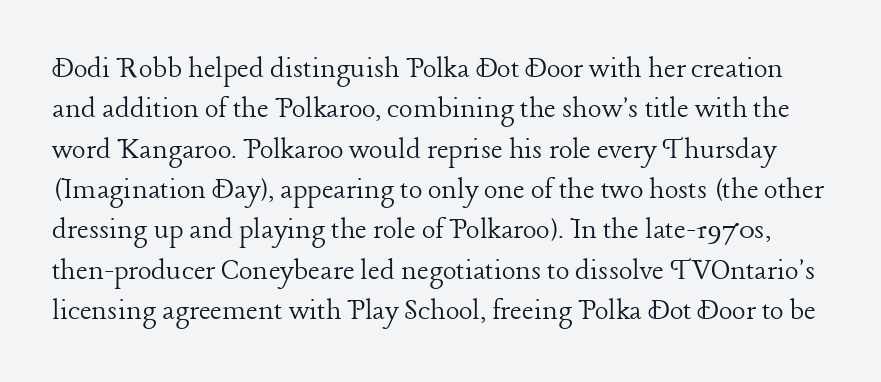
Q: Is the text bold? A: No.
Q: Is the text italic (slanted)? A: No, it is upright.
Q: Is the typeface a serif or a sans-serif typeface? A: Serif.
Q: Is the text underlined? A: No.
Q: Is the spacing between letters normal or unusually wide? A: Normal.
Q: Is the spacing between lines tight, normal or loose? A: Normal.
Q: Width (condensed, normal, or wide)? A: Normal.
Q: Stroke contrast? A: Low.
Q: x-height? A: Medium.
Q: Monospaced? A: No.
